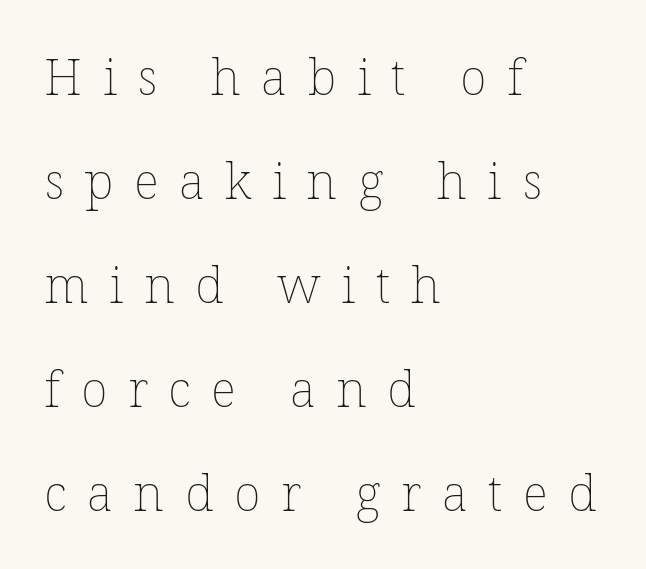
Q: Is the text bold? A: No.
Q: Is the text italic (slanted)? A: No, it is upright.
Q: Is the text underlined? A: No.
Q: How is the paragraph aligned? A: Left-aligned.
Q: Is the spacing between letters normal or unusually wide? A: Unusually wide.
Q: Is the spacing between lines tight, normal or loose? A: Loose.
Q: Width (condensed, normal, or wide)? A: Normal.
Q: Stroke contrast? A: Low.
Q: x-height? A: Medium.
Q: Monospaced? A: No.
